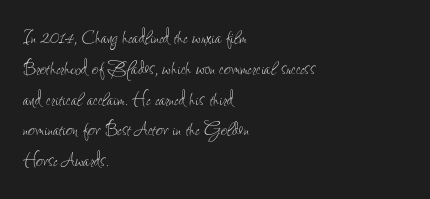
{"bold": "no", "underline": "no", "align": "left", "line_spacing": "normal", "line_spacing_ratio": 1.34, "letter_spacing": "normal", "letter_spacing_em": 0.0, "glyph_px": 23}
